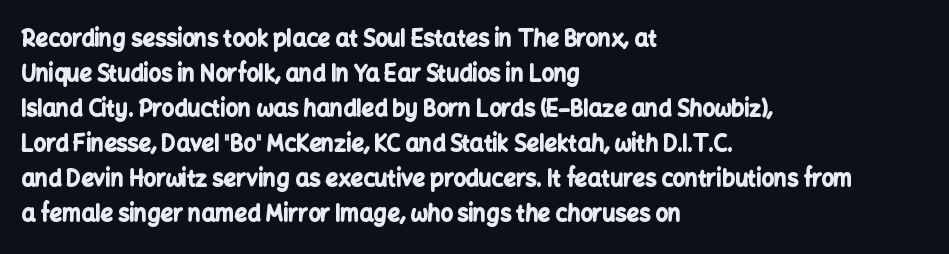
{"italic": "no", "bold": "yes", "underline": "no", "align": "left", "line_spacing": "normal", "line_spacing_ratio": 1.59, "letter_spacing": "normal", "letter_spacing_em": 0.0, "glyph_px": 22}
